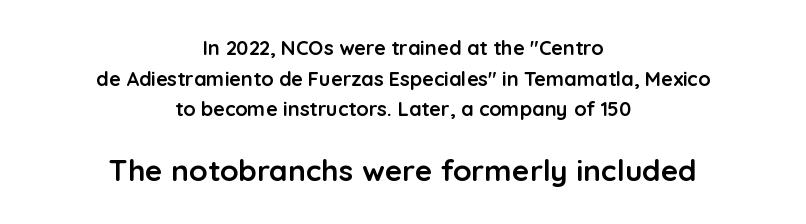
Each row of text sits above clean, open space. This sample has the flowing, uneven cadence of proportional lettering. The lines in this sample share a center point and differ in where they start and stop. Students, observe: this is what conventionally led text looks like. Posture: vertical. Weight: bold.
